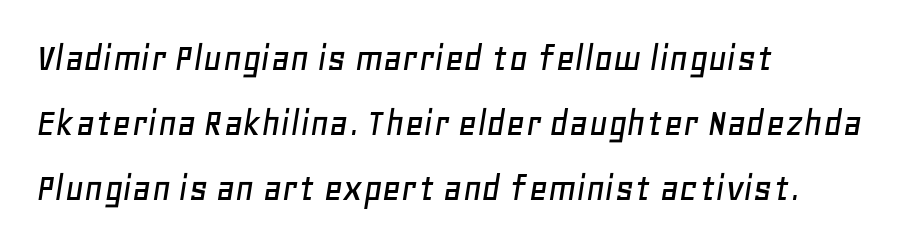
{"italic": "yes", "lean": "right", "slant_degrees": 11, "width": "normal", "stroke_contrast": "low", "x_height": "large", "monospaced": "no", "underline": "no", "align": "left", "line_spacing": "normal", "line_spacing_ratio": 1.58, "letter_spacing": "normal", "letter_spacing_em": 0.0, "glyph_px": 41}
